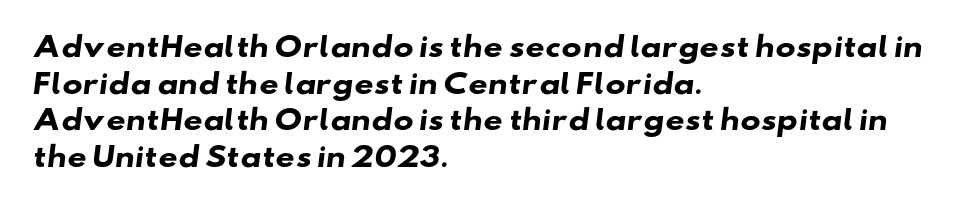
The image shows 27 px bold type; set left-aligned, normal line spacing (1.36x), normal letter spacing, not underlined.
